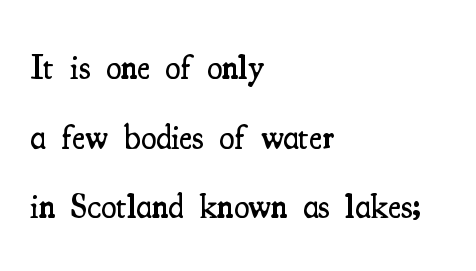
Classification — serif. Students, note that the glyphs here touch the page at normal intervals. Rows of type keep a wide berth in the vertical direction. The glyphs have the mass of a demibold cut, below bold. Do the characters align in a grid? No, the font is proportional.
